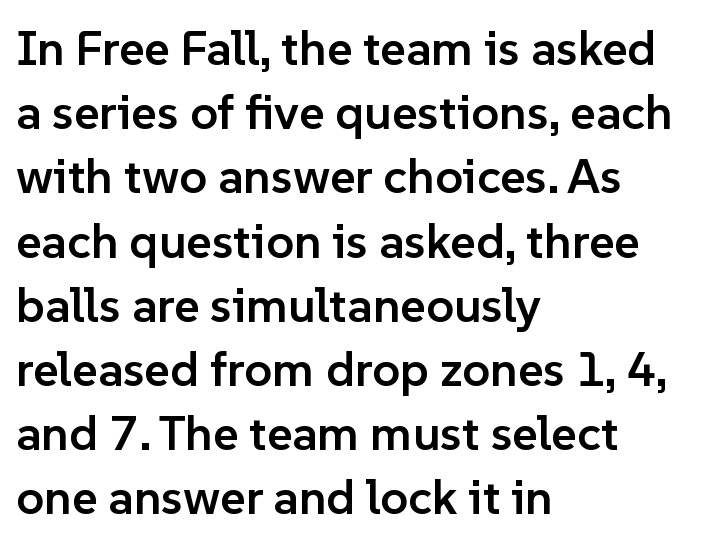
{"serif": "no", "italic": "no", "bold": "semi", "weight": "semibold", "width": "normal", "stroke_contrast": "low", "x_height": "medium", "monospaced": "no", "underline": "no", "align": "left", "line_spacing": "normal", "line_spacing_ratio": 1.31, "letter_spacing": "normal", "letter_spacing_em": 0.0, "glyph_px": 49}
